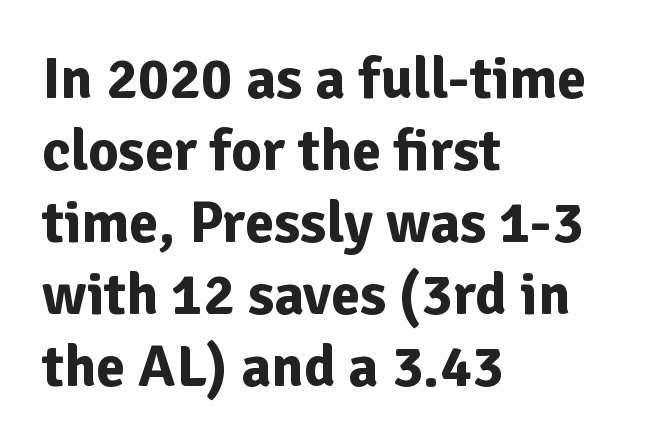
{"serif": "no", "italic": "no", "bold": "yes", "weight": "bold", "width": "normal", "stroke_contrast": "low", "x_height": "medium", "monospaced": "no", "underline": "no", "align": "left", "line_spacing_ratio": 1.22, "letter_spacing": "normal", "letter_spacing_em": 0.0, "glyph_px": 59}
